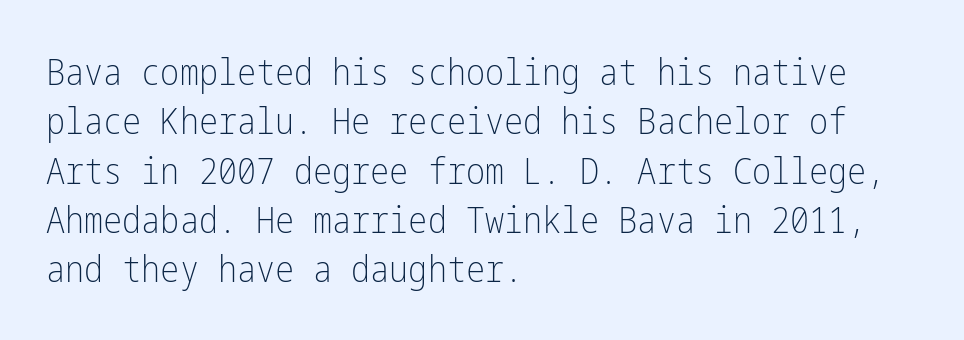
{"serif": "no", "italic": "no", "bold": "no", "weight": "light", "width": "condensed", "stroke_contrast": "low", "x_height": "medium", "underline": "no", "align": "left", "line_spacing": "normal", "line_spacing_ratio": 1.37, "letter_spacing": "normal", "letter_spacing_em": 0.0, "glyph_px": 36}
